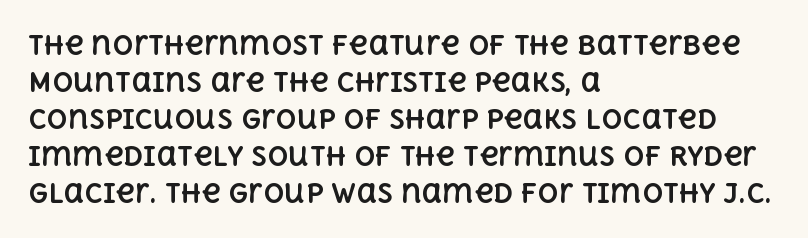
Q: Is the text bold? A: Yes.
Q: Is the text italic (slanted)? A: No, it is upright.
Q: Is the text underlined? A: No.
Q: How is the paragraph aligned? A: Left-aligned.
Q: Is the spacing between letters normal or unusually wide? A: Normal.
Q: Is the spacing between lines tight, normal or loose? A: Normal.
